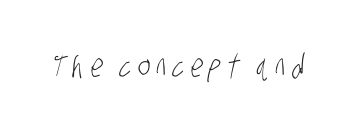
The image shows 32 px light, condensed sans-serif type; set not underlined; low stroke contrast and a large x-height.
